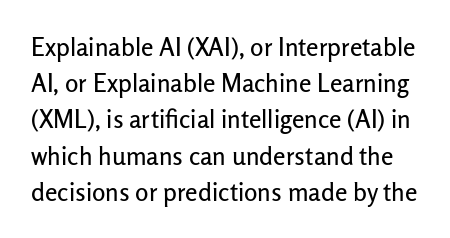
Q: Is the text italic (slanted)? A: No, it is upright.
Q: Is the text underlined? A: No.
Q: Is the spacing between letters normal or unusually wide? A: Normal.
Q: Is the spacing between lines tight, normal or loose? A: Normal.
